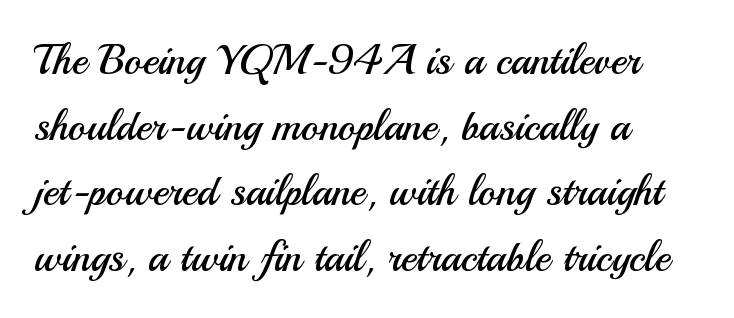
The image shows 42 px regular-weight sans-serif type; set left-aligned, normal line spacing (1.56x), normal letter spacing, not underlined; medium stroke contrast and a small x-height.
